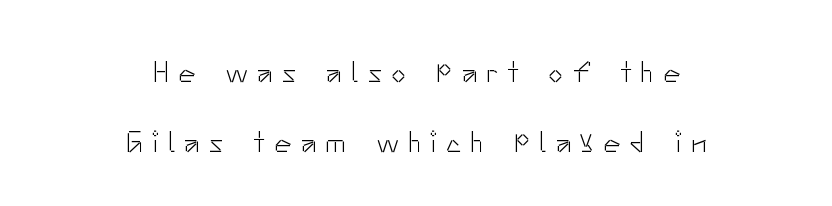
Stroke terminals: plain, sans-serif. On a weight scale, this lands at 450 or below. The face used here is proportionally spaced, like ordinary book or web type. Notice the wide empty band between every row — that's loose leading. Every character sits straight up, as roman type does.
